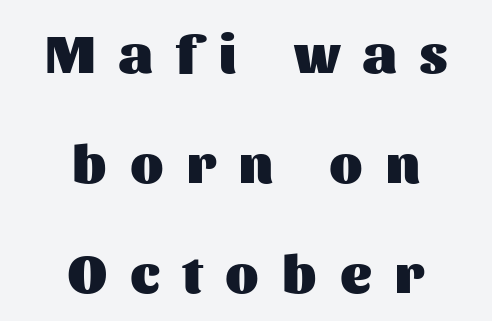
{"serif": "no", "italic": "no", "bold": "yes", "weight": "heavy", "width": "normal", "stroke_contrast": "medium", "x_height": "medium", "monospaced": "no", "underline": "no", "align": "center", "line_spacing": "loose", "line_spacing_ratio": 2.04, "letter_spacing": "wide", "letter_spacing_em": 0.43, "glyph_px": 54}
